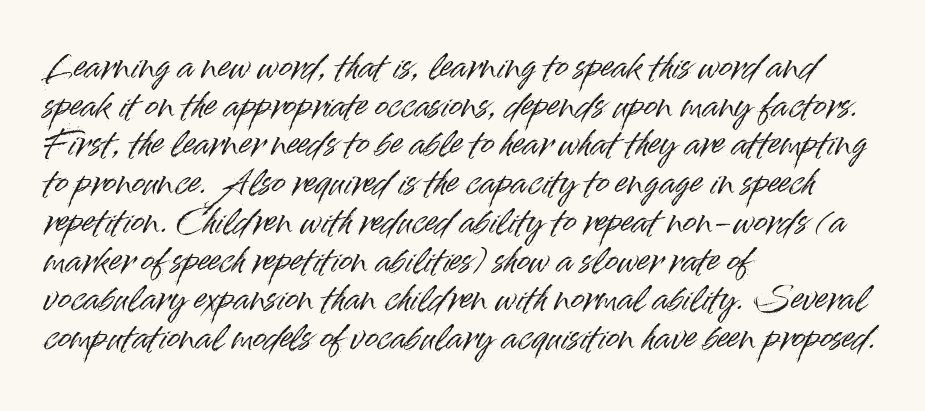
This rendering features lettering with no underline. All the whitespace from short lines collects on the right. What kind of face is this? One without serifs — a sans.
